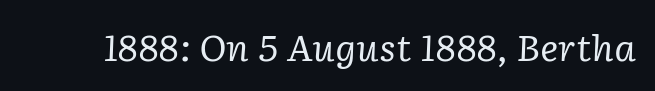
The image shows 35 px regular-weight serif type, italic (leaning right); set normal letter spacing, not underlined; low stroke contrast and a medium x-height.
